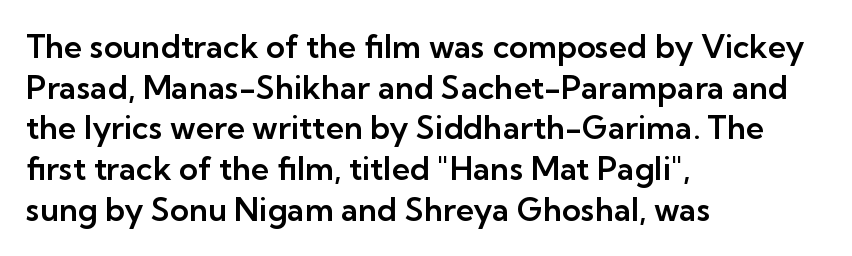
{"serif": "no", "italic": "no", "width": "normal", "stroke_contrast": "low", "x_height": "medium", "monospaced": "no", "underline": "no", "align": "left", "line_spacing": "normal", "line_spacing_ratio": 1.27, "letter_spacing": "normal", "letter_spacing_em": 0.0, "glyph_px": 32}
